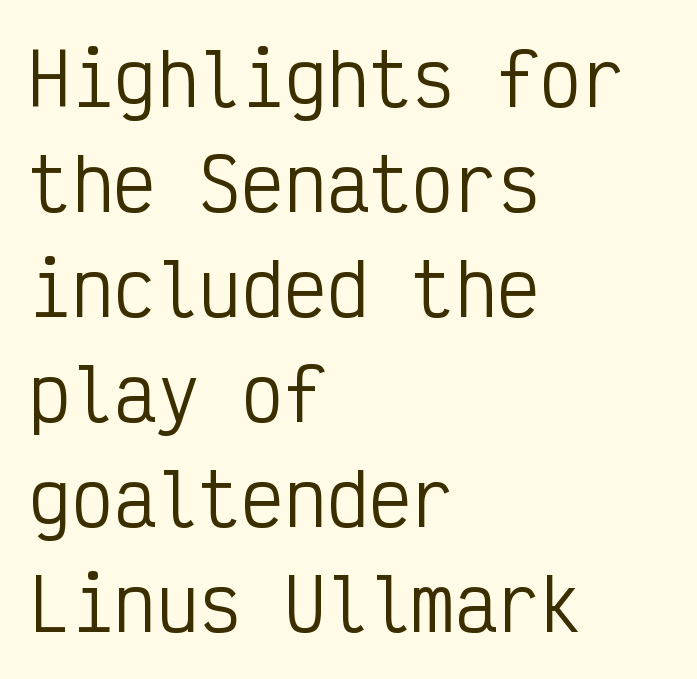
Q: Is the text bold? A: No.
Q: Is the text italic (slanted)? A: No, it is upright.
Q: Is the typeface a serif or a sans-serif typeface? A: Sans-serif.
Q: Is the text underlined? A: No.
Q: How is the paragraph aligned? A: Left-aligned.
Q: Is the spacing between letters normal or unusually wide? A: Normal.
Q: Is the spacing between lines tight, normal or loose? A: Normal.
Q: Width (condensed, normal, or wide)? A: Condensed.
Q: Stroke contrast? A: Low.
Q: x-height? A: Medium.
Q: Monospaced? A: Yes.
